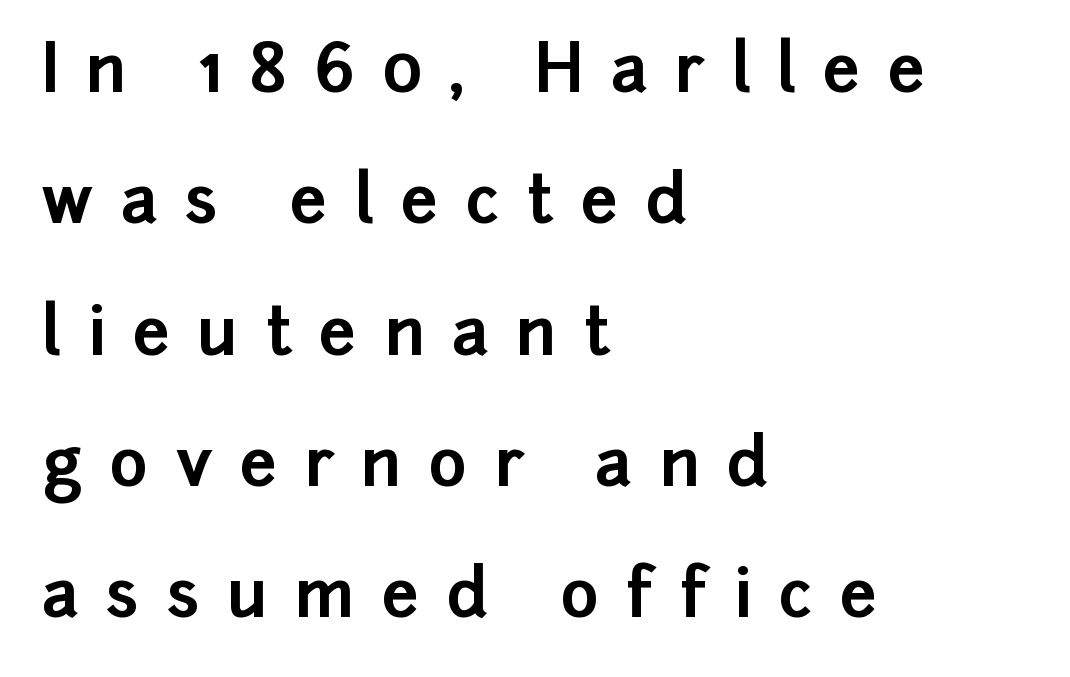
When letters stand straight like this, we call the style roman or upright. The rendering uses a large line-height, opening up the rows. The paragraph has a hard left edge and a soft right edge. Heft: maximum for text — a bold. Unmarked baselines from the first word to the last. A typesetter would call this proportional, since set widths differ per character.
